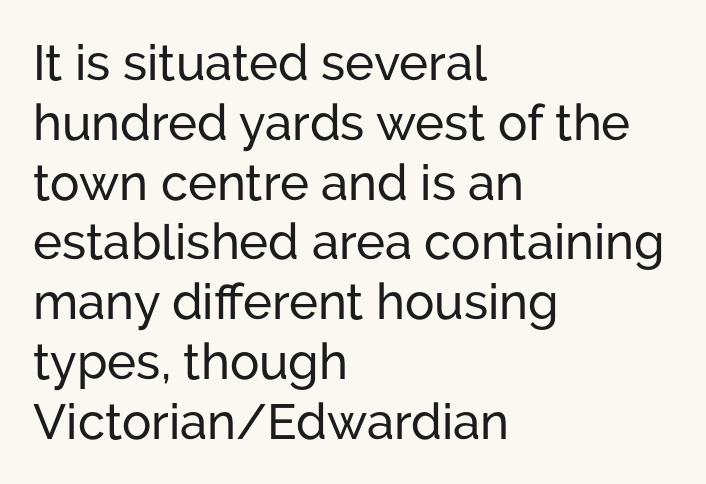
The face used here is proportionally spaced, like ordinary book or web type. Descenders hang freely into open space. In terms of letterspacing, this is plain default setting. The characters display no serif detailing; their extremities are plain.
